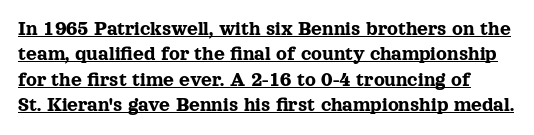
Q: Is the text italic (slanted)? A: No, it is upright.
Q: Is the text underlined? A: Yes.
Q: Is the spacing between letters normal or unusually wide? A: Normal.
